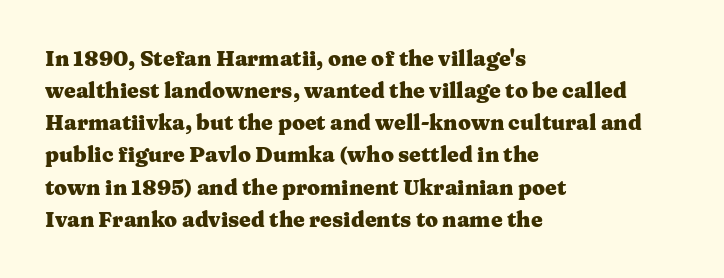
Tracking value appears to be zero — textbook default spacing. Is the type bold? Yes — the strokes are clearly thick and heavy. The block of text has a typical density, with ordinary space between rows. The rag falls on the right side of this text block. Words float on clear page, feet unadorned.
